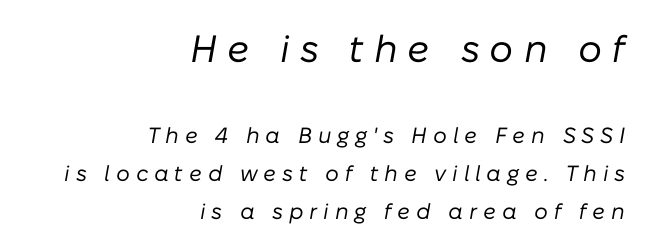
{"italic": "yes", "lean": "right", "slant_degrees": 10, "bold": "no", "weight": "regular", "width": "normal", "stroke_contrast": "low", "x_height": "medium", "monospaced": "no", "underline": "no", "align": "right", "line_spacing_ratio": 1.73, "letter_spacing": "wide", "letter_spacing_em": 0.26, "larger_block": "first", "size_ratio": 1.73, "glyph_px": 38}
